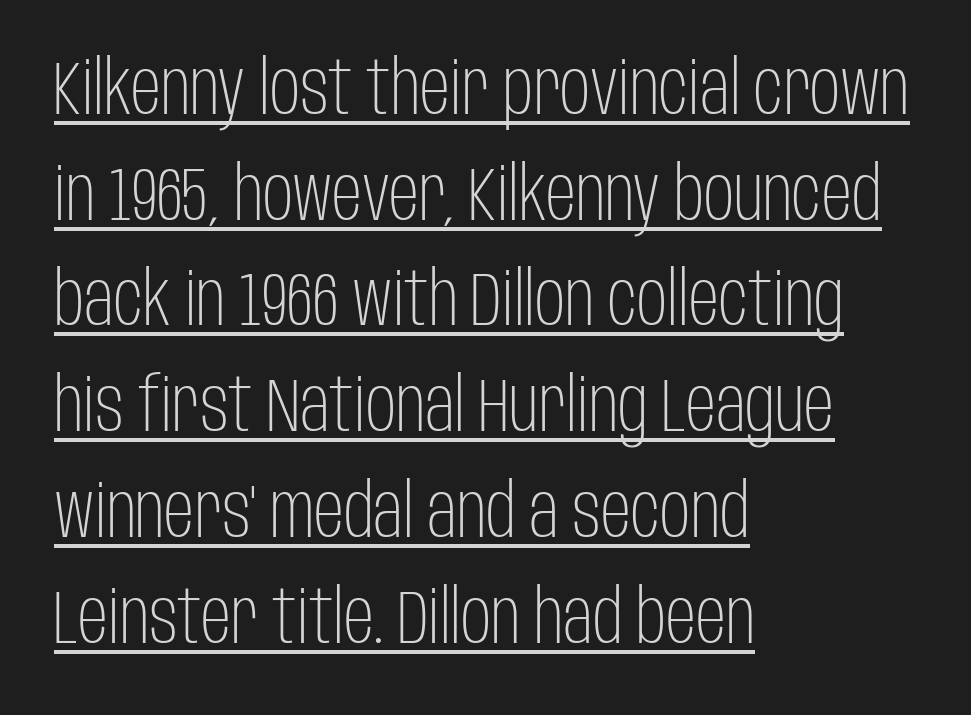
{"serif": "no", "italic": "no", "bold": "no", "weight": "light", "width": "condensed", "stroke_contrast": "low", "x_height": "large", "monospaced": "no", "underline": "yes", "align": "left", "line_spacing": "normal", "line_spacing_ratio": 1.41, "letter_spacing": "normal", "letter_spacing_em": 0.0, "glyph_px": 75}
